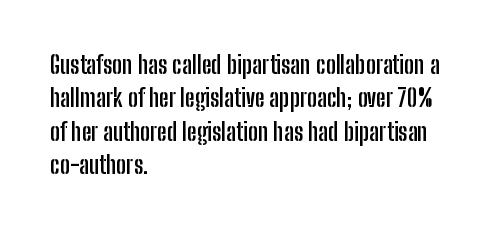
The image shows 24 px bold type, upright; set left-aligned, normal line spacing (1.39x), normal letter spacing, not underlined.
